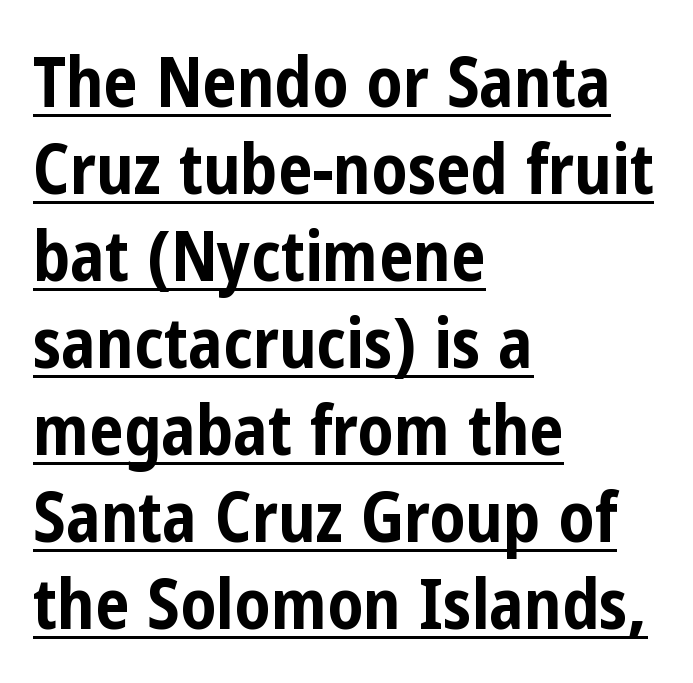
{"serif": "no", "italic": "no", "bold": "yes", "weight": "bold", "width": "condensed", "stroke_contrast": "low", "x_height": "medium", "monospaced": "no", "underline": "yes", "align": "left", "line_spacing": "normal", "line_spacing_ratio": 1.26, "letter_spacing": "normal", "letter_spacing_em": 0.0, "glyph_px": 69}
